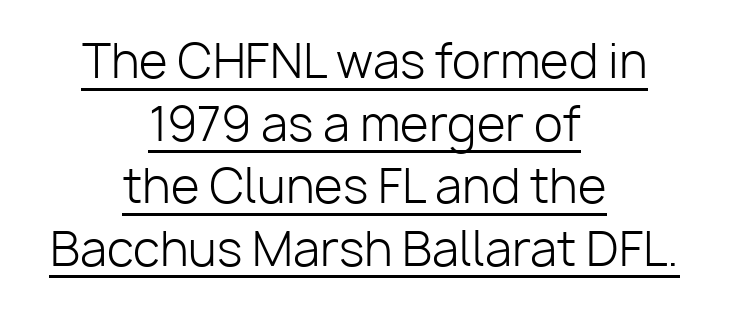
The typesetter has applied underlining to the passage shown. The typesetting does not lean heavy: it is not bold. Both edges are ragged and mirror each other, which tells us the setting is centered. What stands out about the letter spacing? Nothing — it is the standard amount. Each letter keeps its own natural width here, so spacing adapts to shape.
